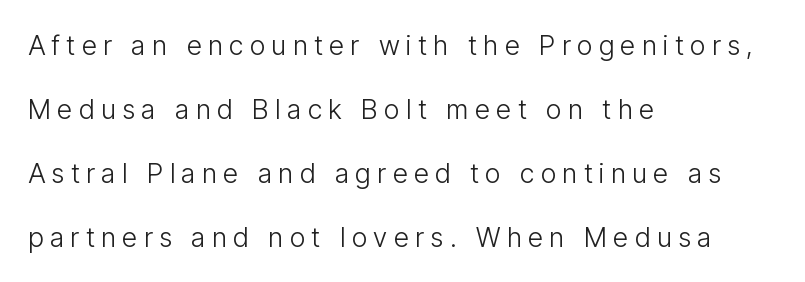
The image shows 27 px text type, upright; set left-aligned, loose line spacing (2.37x), unusually wide letter spacing (+0.24 em), not underlined.
